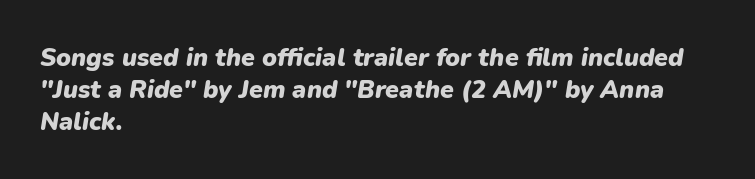
Q: Is the text bold? A: Yes.
Q: Is the text italic (slanted)? A: Yes, it leans right by about 9 degrees.
Q: Is the text underlined? A: No.
Q: How is the paragraph aligned? A: Left-aligned.
Q: Is the spacing between letters normal or unusually wide? A: Normal.
Q: Is the spacing between lines tight, normal or loose? A: Normal.
